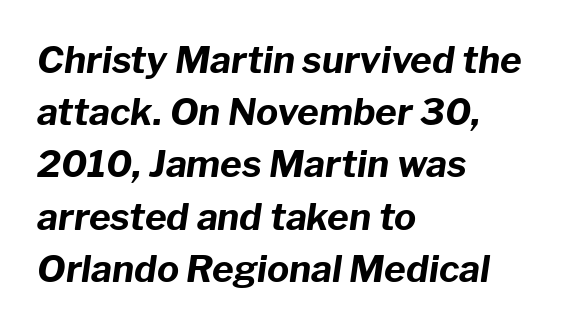
The image shows 37 px bold type, italic (leaning right); set left-aligned, normal line spacing (1.41x), normal letter spacing, not underlined; low stroke contrast and a medium x-height.
